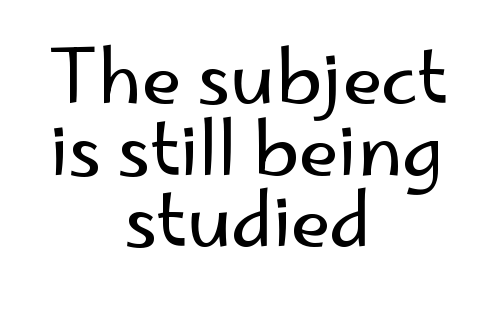
Q: Is the text bold? A: No.
Q: Is the text italic (slanted)? A: No, it is upright.
Q: Is the typeface a serif or a sans-serif typeface? A: Sans-serif.
Q: Is the text underlined? A: No.
Q: How is the paragraph aligned? A: Centered.
Q: Is the spacing between letters normal or unusually wide? A: Normal.
Q: Is the spacing between lines tight, normal or loose? A: Tight.
Q: Width (condensed, normal, or wide)? A: Normal.
Q: Stroke contrast? A: Low.
Q: x-height? A: Small.
Q: Monospaced? A: No.
